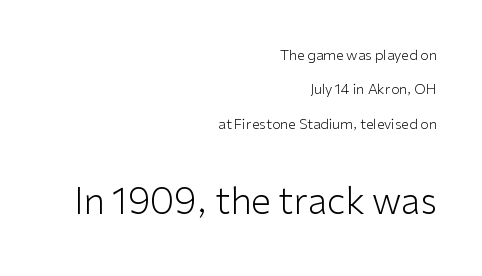
{"serif": "no", "italic": "no", "bold": "no", "weight": "light", "width": "normal", "stroke_contrast": "low", "x_height": "medium", "monospaced": "no", "underline": "no", "align": "right", "line_spacing": "loose", "line_spacing_ratio": 2.45, "letter_spacing": "normal", "letter_spacing_em": 0.0, "larger_block": "second", "size_ratio": 2.57, "glyph_px": 36}
